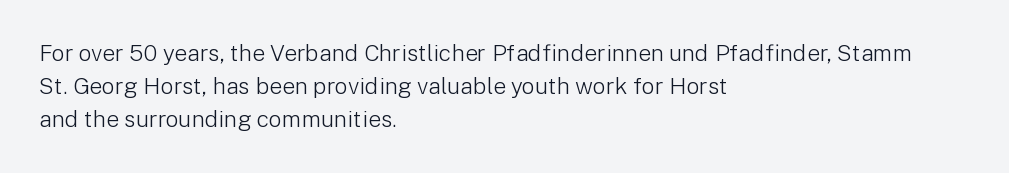
The image shows 23 px text type, upright; set left-aligned, normal line spacing (1.44x), normal letter spacing, not underlined.
